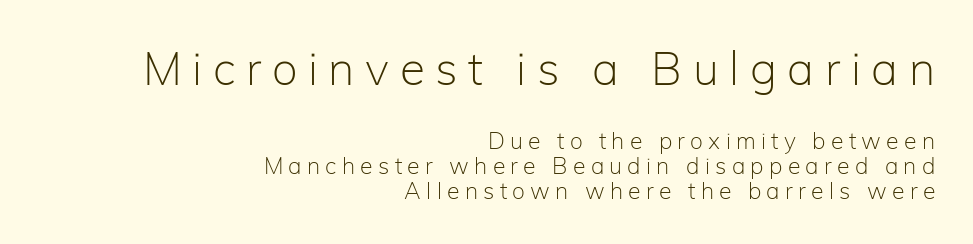
{"serif": "no", "italic": "no", "bold": "no", "weight": "light", "width": "normal", "stroke_contrast": "low", "x_height": "medium", "monospaced": "no", "underline": "no", "align": "right", "line_spacing": "tight", "line_spacing_ratio": 1.09, "letter_spacing": "wide", "letter_spacing_em": 0.23, "larger_block": "first", "size_ratio": 2.0, "glyph_px": 46}
